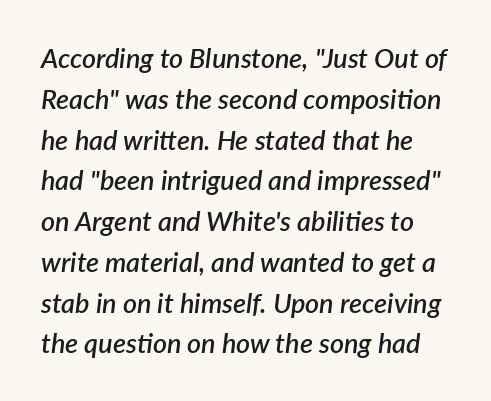
Q: Is the text bold? A: Semi-bold.
Q: Is the text italic (slanted)? A: Yes, it leans right by about 7 degrees.
Q: Is the text underlined? A: No.
Q: Is the spacing between letters normal or unusually wide? A: Normal.
Q: Is the spacing between lines tight, normal or loose? A: Normal.
